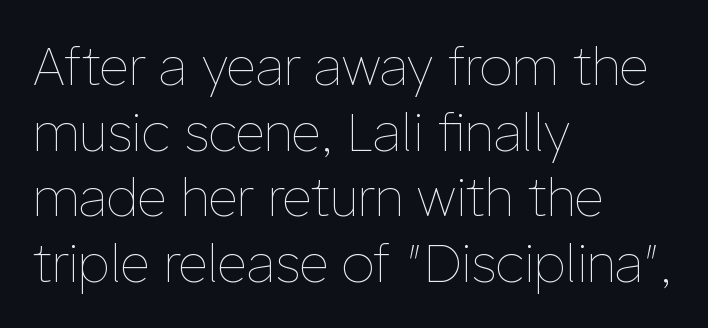
{"italic": "no", "bold": "no", "weight": "thin", "width": "normal", "stroke_contrast": "low", "x_height": "medium", "monospaced": "no", "underline": "no", "align": "left", "line_spacing": "normal", "line_spacing_ratio": 1.26, "letter_spacing": "normal", "letter_spacing_em": 0.0, "glyph_px": 52}
